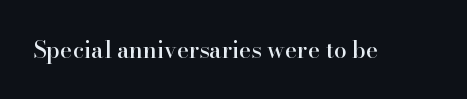
{"italic": "no", "underline": "no", "letter_spacing": "normal", "letter_spacing_em": 0.0, "glyph_px": 23}
